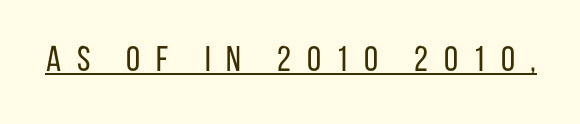
{"serif": "no", "italic": "no", "bold": "no", "weight": "regular", "width": "condensed", "stroke_contrast": "low", "x_height": "large", "monospaced": "no", "underline": "yes", "letter_spacing": "wide", "letter_spacing_em": 0.43, "glyph_px": 36}
